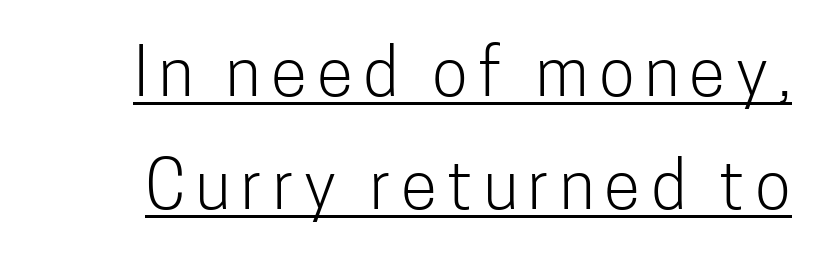
The image shows 66 px light, condensed sans-serif type, upright; set line spacing 1.71x, underlined; low stroke contrast and a medium x-height.
